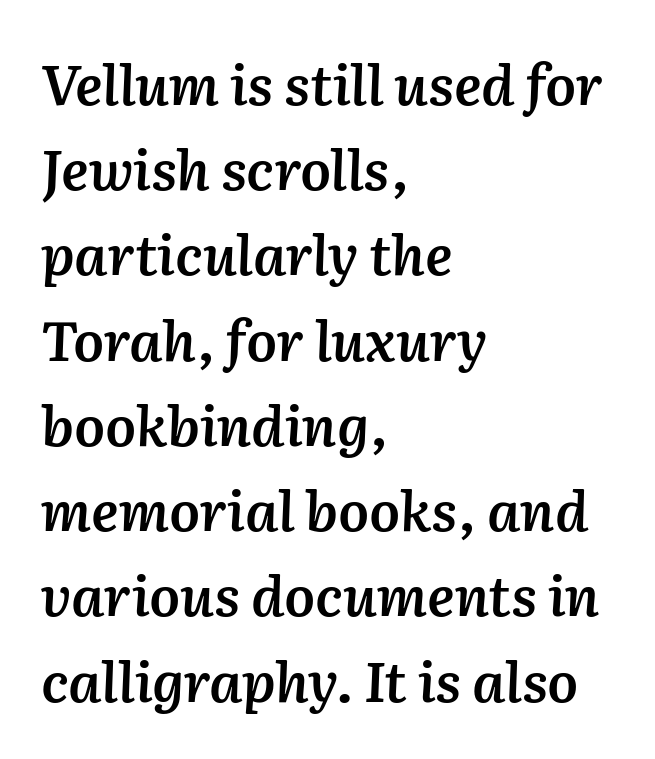
{"italic": "yes", "lean": "right", "slant_degrees": 2, "bold": "semi", "weight": "semibold", "width": "normal", "stroke_contrast": "medium", "x_height": "medium", "monospaced": "no", "underline": "no", "align": "left", "line_spacing": "normal", "line_spacing_ratio": 1.55, "letter_spacing": "normal", "letter_spacing_em": 0.0, "glyph_px": 55}
